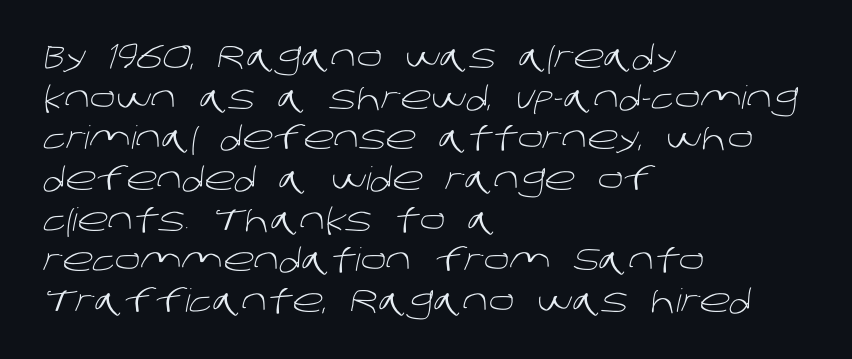
The image shows 32 px light sans-serif type; set left-aligned, normal line spacing (1.27x), normal letter spacing, not underlined; low stroke contrast and a large x-height.
